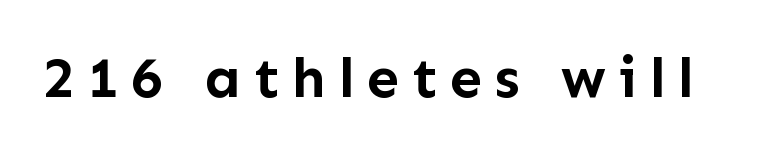
The image shows 58 px semibold sans-serif type, upright; set unusually wide letter spacing (+0.21 em), not underlined; low stroke contrast and a medium x-height.
